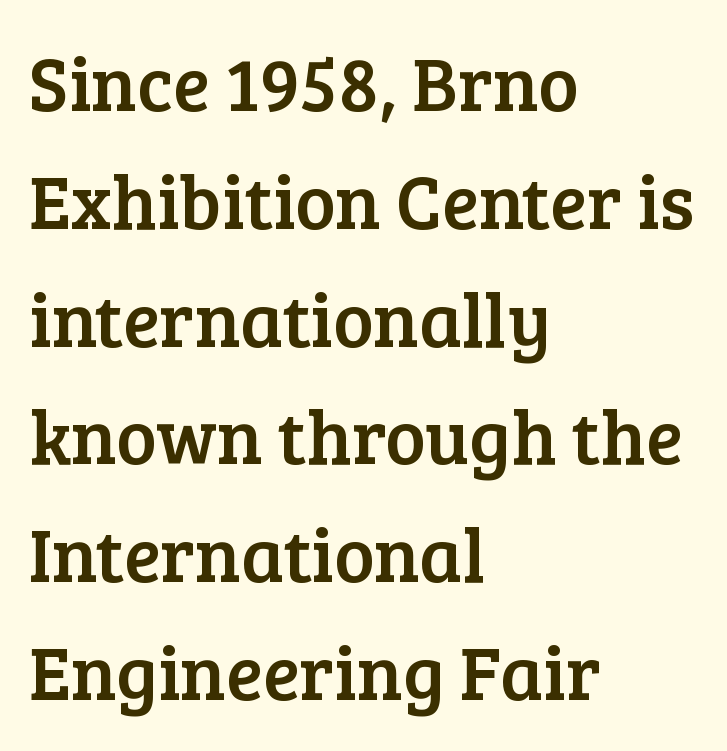
Q: Is the text italic (slanted)? A: No, it is upright.
Q: Is the typeface a serif or a sans-serif typeface? A: Serif.
Q: Is the text underlined? A: No.
Q: How is the paragraph aligned? A: Left-aligned.
Q: Is the spacing between letters normal or unusually wide? A: Normal.
Q: Is the spacing between lines tight, normal or loose? A: Normal.
Q: Width (condensed, normal, or wide)? A: Normal.
Q: Stroke contrast? A: Low.
Q: x-height? A: Medium.
Q: Monospaced? A: No.
